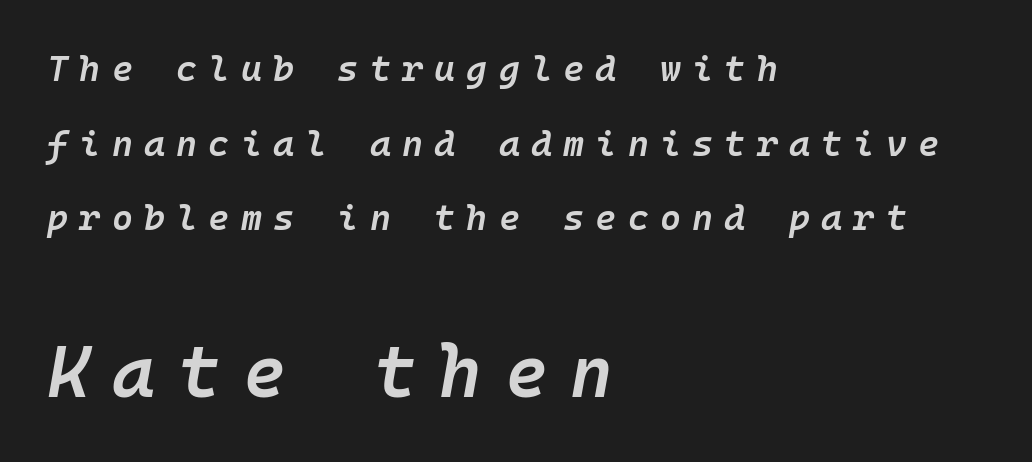
Q: Is the text bold? A: Semi-bold.
Q: Is the text italic (slanted)? A: Yes, it leans right by about 10 degrees.
Q: Is the text underlined? A: No.
Q: How is the paragraph aligned? A: Left-aligned.
Q: Is the spacing between letters normal or unusually wide? A: Unusually wide.
Q: Is the spacing between lines tight, normal or loose? A: Loose.
Q: Which block of text is set in a larger size, the first (top) or the second (bottom)? A: The second (bottom) one.
Q: Width (condensed, normal, or wide)? A: Normal.
Q: Stroke contrast? A: Low.
Q: x-height? A: Medium.
Q: Monospaced? A: Yes.
